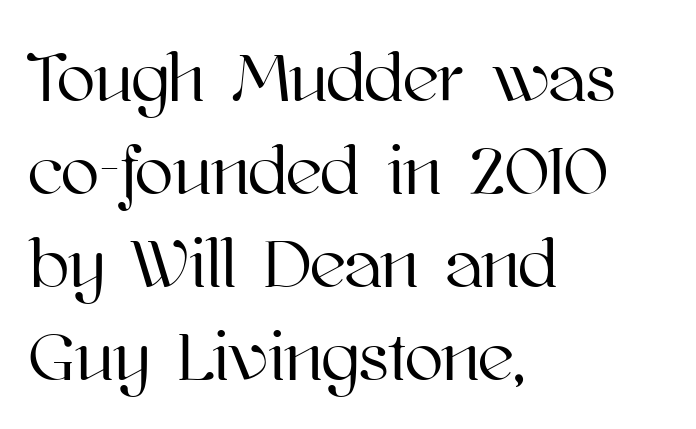
The image shows 70 px text type, upright; set left-aligned, normal line spacing (1.33x), normal letter spacing, not underlined; high stroke contrast and a medium x-height.
